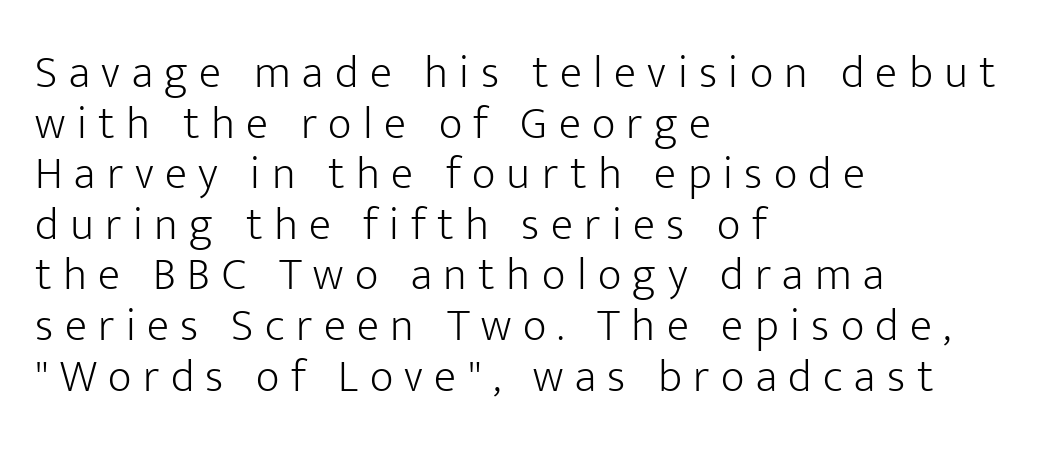
{"serif": "no", "italic": "no", "bold": "no", "weight": "light", "width": "normal", "stroke_contrast": "low", "x_height": "medium", "monospaced": "no", "underline": "no", "align": "left", "line_spacing": "tight", "line_spacing_ratio": 1.1, "letter_spacing": "wide", "letter_spacing_em": 0.25, "glyph_px": 46}
